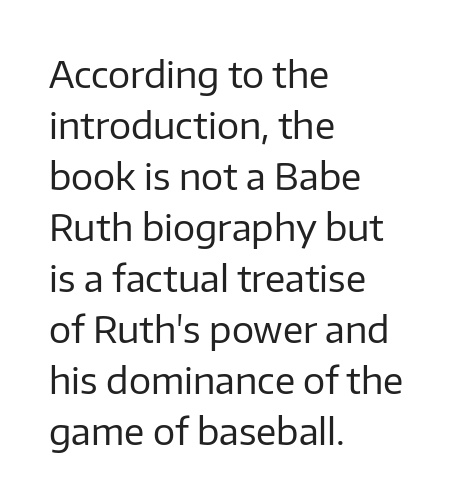
Characters follow at the spacing the type designer built in. Horizontal alignment here is leftward, the default for most running prose. The specimen reads as upright at a glance. Underlining? Definitely not there. Line spacing here is normal.
